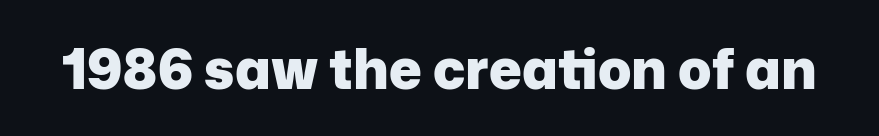
The image shows 55 px heavy sans-serif type, upright; set normal letter spacing, not underlined; low stroke contrast and a medium x-height.
